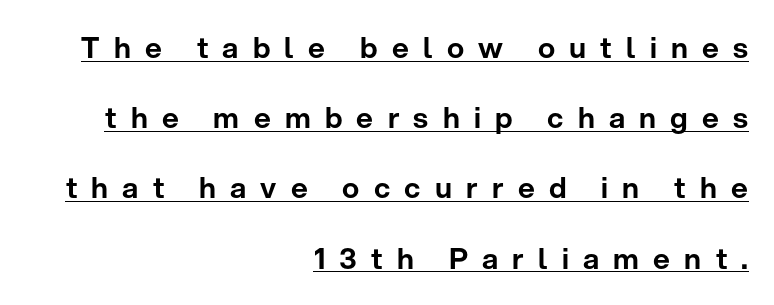
The image shows 29 px sans-serif type, upright; set right-aligned, loose line spacing (2.42x), unusually wide letter spacing (+0.49 em), underlined; low stroke contrast and a medium x-height.
